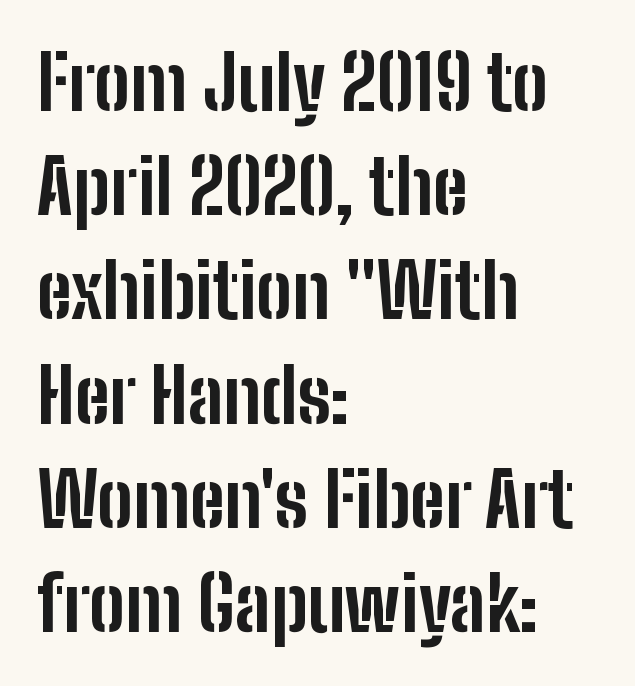
{"serif": "no", "italic": "no", "bold": "yes", "weight": "bold", "width": "condensed", "stroke_contrast": "low", "x_height": "medium", "monospaced": "no", "underline": "no", "align": "left", "line_spacing": "normal", "line_spacing_ratio": 1.39, "letter_spacing": "normal", "letter_spacing_em": 0.0, "glyph_px": 75}
